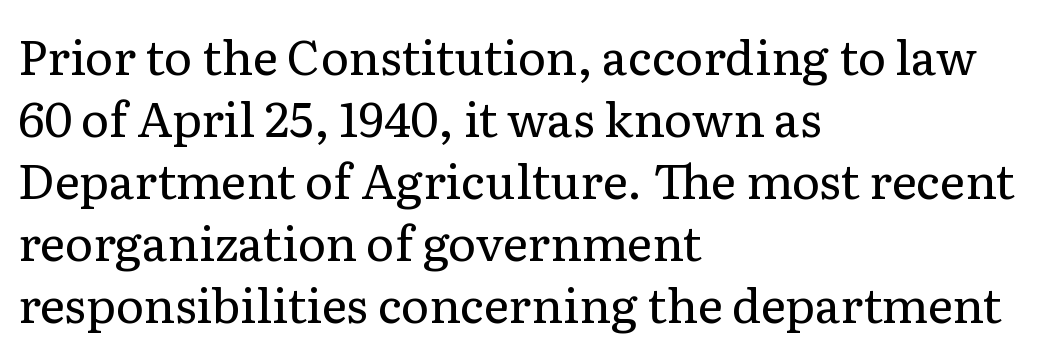
{"serif": "yes", "italic": "no", "bold": "no", "weight": "regular", "width": "normal", "stroke_contrast": "low", "x_height": "medium", "monospaced": "no", "underline": "no", "align": "left", "line_spacing": "normal", "line_spacing_ratio": 1.29, "letter_spacing": "normal", "letter_spacing_em": 0.0, "glyph_px": 48}
